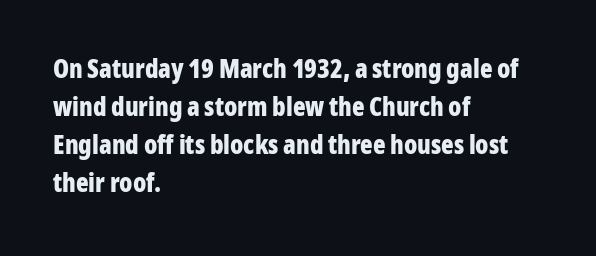
{"italic": "no", "bold": "yes", "underline": "no", "align": "left", "line_spacing": "normal", "line_spacing_ratio": 1.46, "letter_spacing": "normal", "letter_spacing_em": 0.0, "glyph_px": 26}
